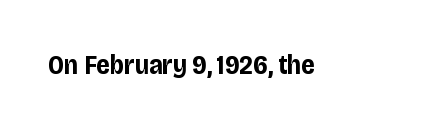
{"italic": "no", "bold": "yes", "underline": "no", "letter_spacing": "normal", "letter_spacing_em": 0.0, "glyph_px": 27}
